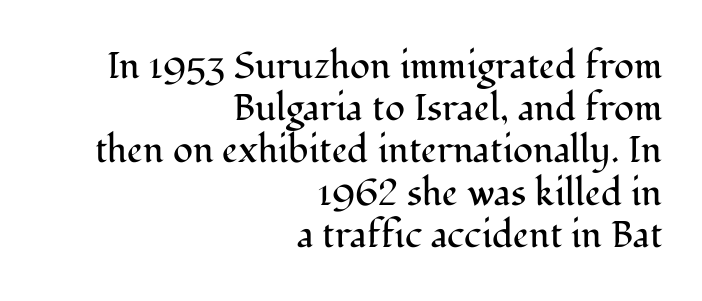
Q: Is the text bold? A: No.
Q: Is the text italic (slanted)? A: No, it is upright.
Q: Is the typeface a serif or a sans-serif typeface? A: Serif.
Q: Is the text underlined? A: No.
Q: How is the paragraph aligned? A: Right-aligned.
Q: Is the spacing between letters normal or unusually wide? A: Normal.
Q: Is the spacing between lines tight, normal or loose? A: Tight.
Q: Width (condensed, normal, or wide)? A: Normal.
Q: Stroke contrast? A: Medium.
Q: x-height? A: Medium.
Q: Monospaced? A: No.
